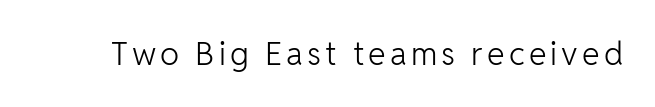
The image shows 32 px light sans-serif type, upright; set not underlined; low stroke contrast and a medium x-height.
